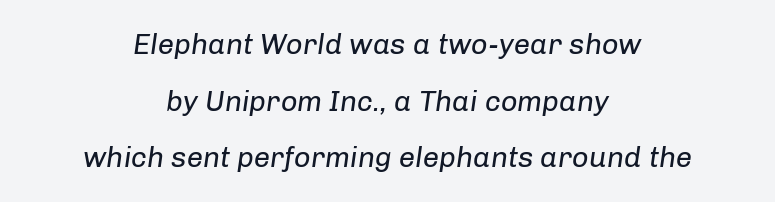
{"italic": "yes", "lean": "right", "slant_degrees": 8, "bold": "no", "weight": "regular", "width": "normal", "stroke_contrast": "low", "x_height": "medium", "monospaced": "no", "underline": "no", "align": "center", "line_spacing": "loose", "line_spacing_ratio": 1.95, "letter_spacing": "normal", "letter_spacing_em": 0.0, "glyph_px": 29}
